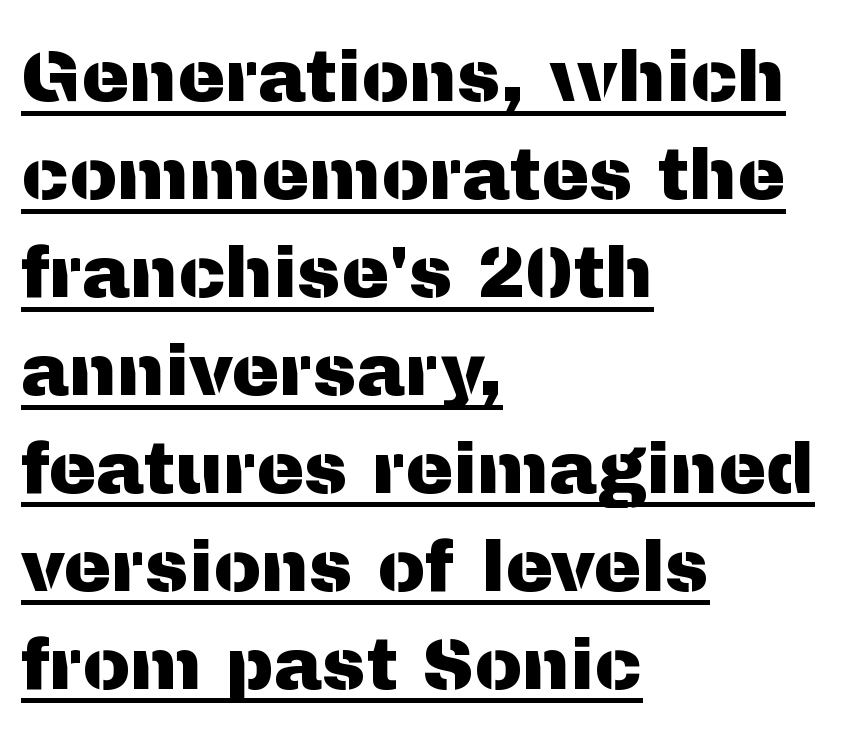
The image shows 72 px sans-serif type, upright; set left-aligned, normal line spacing (1.36x), normal letter spacing, underlined; medium stroke contrast and a medium x-height.
